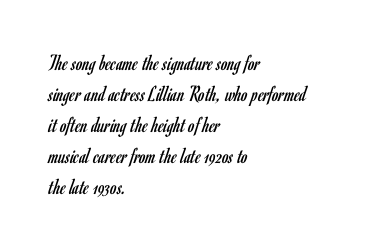
{"bold": "no", "underline": "no", "align": "left", "line_spacing": "normal", "line_spacing_ratio": 1.35, "letter_spacing": "normal", "letter_spacing_em": 0.0, "glyph_px": 23}
